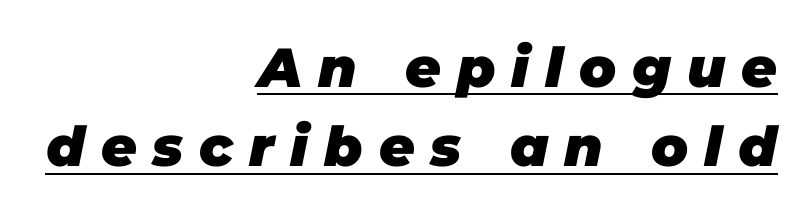
The image shows 55 px heavy type, italic (leaning right); set right-aligned, normal line spacing (1.44x), unusually wide letter spacing (+0.29 em), underlined; low stroke contrast and a large x-height.
